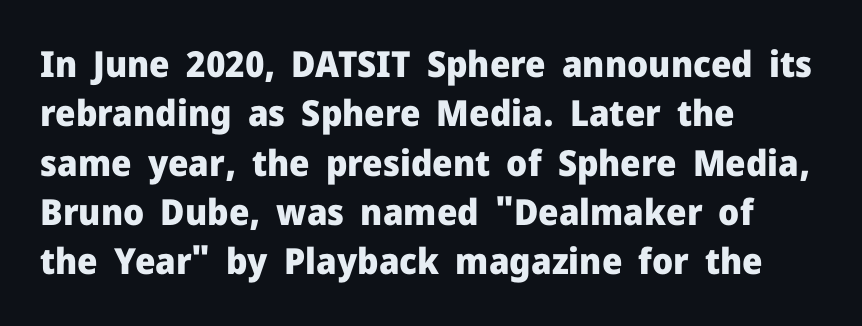
{"serif": "no", "italic": "no", "bold": "yes", "weight": "heavy", "width": "normal", "stroke_contrast": "low", "x_height": "medium", "monospaced": "no", "underline": "no", "align": "left", "line_spacing": "normal", "line_spacing_ratio": 1.37, "letter_spacing": "normal", "letter_spacing_em": 0.0, "glyph_px": 36}
